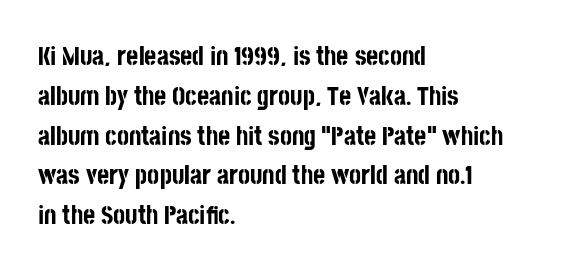
{"italic": "no", "bold": "yes", "underline": "no", "align": "left", "line_spacing": "normal", "line_spacing_ratio": 1.53, "letter_spacing": "normal", "letter_spacing_em": 0.0, "glyph_px": 26}
